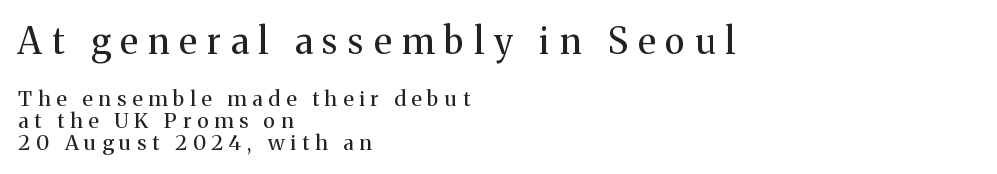
Lines of text with bare space underneath. If you drew a ruler down the left edge, every line would touch it. Posture: upright roman. Visually, the top section dominates because its glyphs are scaled up.
